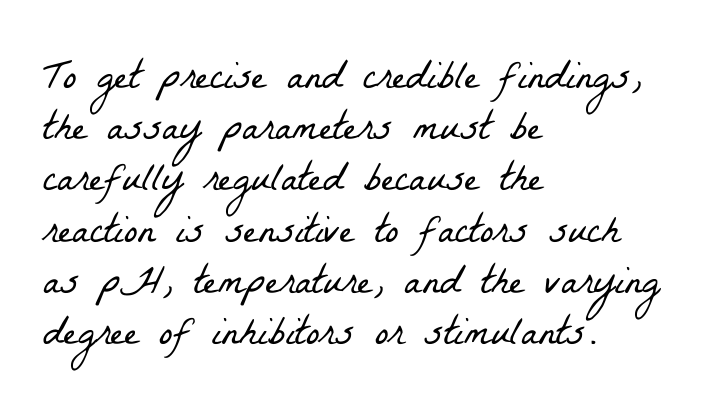
The image shows 41 px light, condensed serif type; set left-aligned, normal line spacing (1.25x), normal letter spacing, not underlined; low stroke contrast and a medium x-height.
